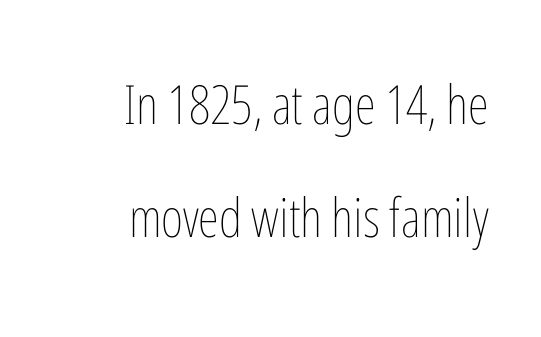
Q: Is the text bold? A: No.
Q: Is the text italic (slanted)? A: No, it is upright.
Q: Is the text underlined? A: No.
Q: How is the paragraph aligned? A: Right-aligned.
Q: Is the spacing between letters normal or unusually wide? A: Normal.
Q: Is the spacing between lines tight, normal or loose? A: Loose.
Q: Width (condensed, normal, or wide)? A: Condensed.
Q: Stroke contrast? A: Low.
Q: x-height? A: Medium.
Q: Monospaced? A: No.
